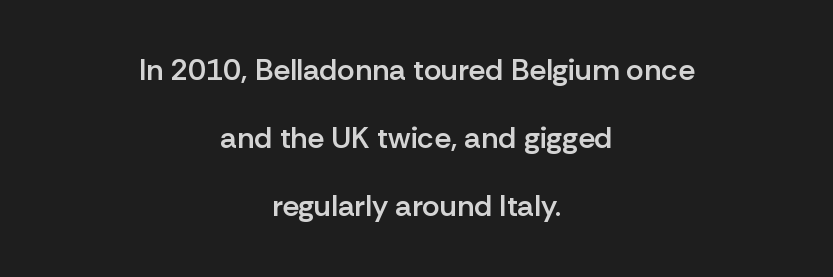
The image shows 30 px semibold sans-serif type, upright; set centered, loose line spacing (2.27x), normal letter spacing, not underlined; low stroke contrast and a medium x-height.
